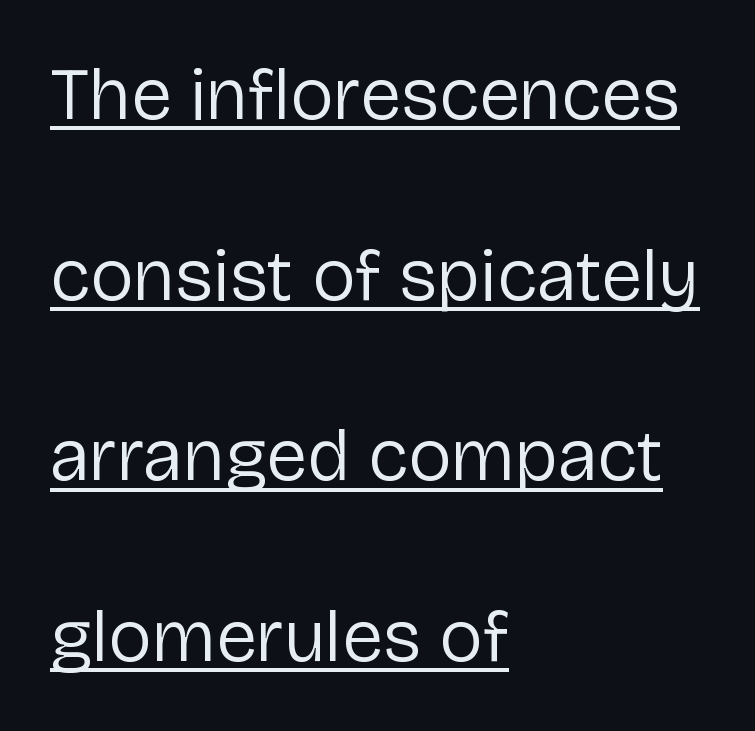
The image shows 74 px regular-weight sans-serif type, upright; set left-aligned, loose line spacing (2.44x), normal letter spacing, underlined; low stroke contrast and a medium x-height.
